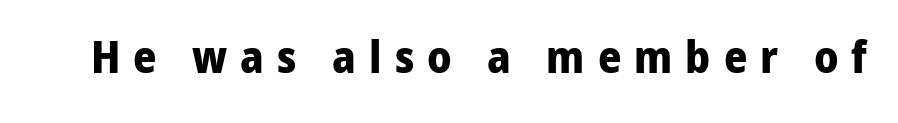
The image shows 45 px bold sans-serif type, upright; set unusually wide letter spacing (+0.29 em), not underlined; low stroke contrast and a medium x-height.
